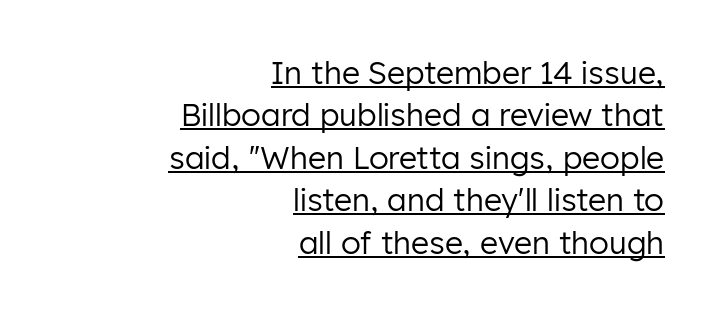
{"serif": "no", "italic": "no", "bold": "no", "weight": "regular", "width": "normal", "stroke_contrast": "low", "x_height": "medium", "monospaced": "no", "underline": "yes", "align": "right", "line_spacing": "normal", "line_spacing_ratio": 1.37, "letter_spacing": "normal", "letter_spacing_em": 0.0, "glyph_px": 31}
